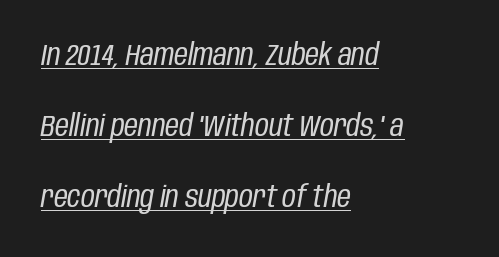
Students, note that the glyphs here touch the page at normal intervals. If you measured baseline to baseline, you'd find a long distance. Stems and bowls with no extra thickness — not bold. Characters are canted at an angle relative to the baseline's perpendicular. Character widths vary here, with narrow letters taking less room than wide ones.
